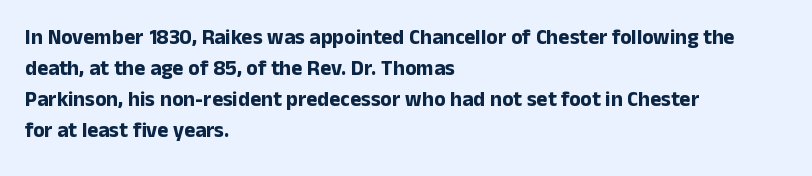
These lines keep a tight, regular rhythm from letter to letter. The typesetting leans heavy: a genuine bold. Line beginnings align vertically; line endings do not. If you drew a line through each stem, it would be perfectly vertical. Letters rest on an invisible, unmarked baseline.
